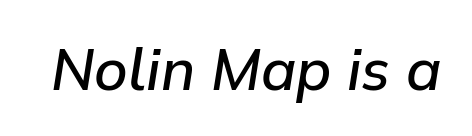
The specimen omits any rule beneath the text block's lines. A somewhat darkened texture: the type is semibold rather than bold. When letters slant like this, we call the style italic. These lines are rendered in a variable-pitch font. Default kerning and tracking; the words read as compact shapes.
